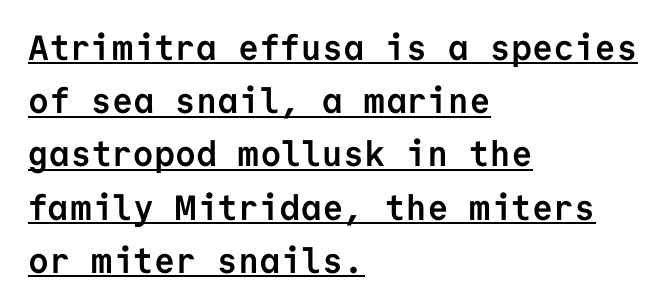
{"serif": "no", "italic": "no", "bold": "yes", "weight": "semibold", "width": "normal", "stroke_contrast": "low", "x_height": "medium", "monospaced": "yes", "underline": "yes", "align": "left", "line_spacing": "normal", "line_spacing_ratio": 1.52, "letter_spacing": "normal", "letter_spacing_em": 0.0, "glyph_px": 35}
